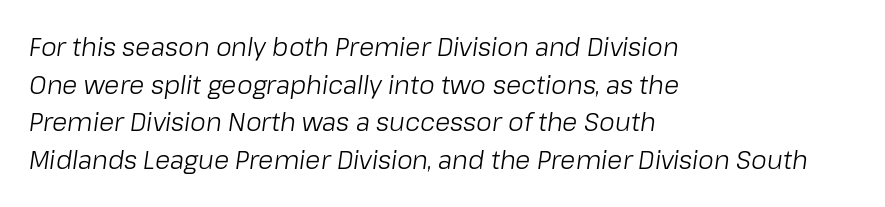
Left-aligned paragraph, ragged on the right. The block of text has a typical density, with ordinary space between rows. In terms of letterspacing, this is plain default setting. This is not heavy type; no bold has been used. The glyphs are unaccompanied by any horizontal stroke below them.
